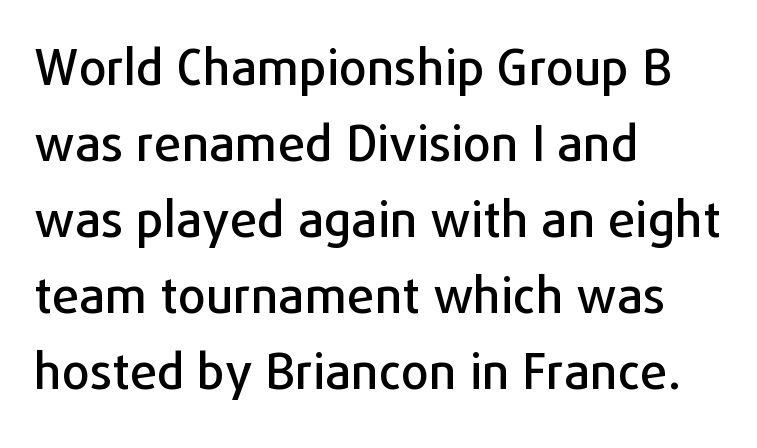
The image shows 49 px sans-serif type, upright; set left-aligned, normal line spacing (1.55x), normal letter spacing, not underlined; low stroke contrast and a medium x-height.
